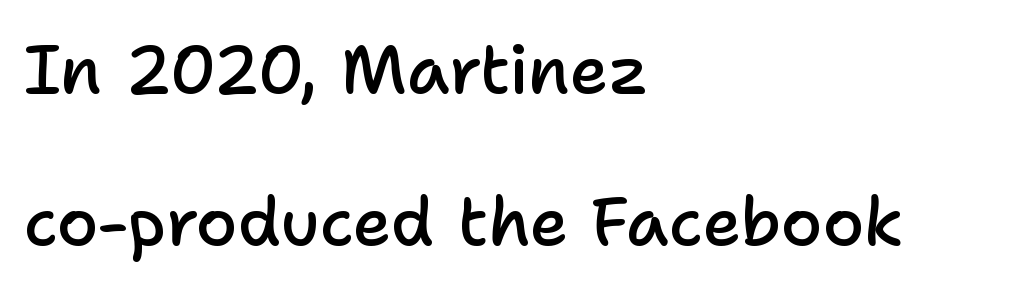
{"serif": "no", "italic": "no", "bold": "semi", "weight": "semibold", "width": "normal", "stroke_contrast": "low", "x_height": "medium", "monospaced": "no", "underline": "no", "align": "left", "line_spacing": "loose", "line_spacing_ratio": 2.27, "letter_spacing": "normal", "letter_spacing_em": 0.0, "glyph_px": 67}
